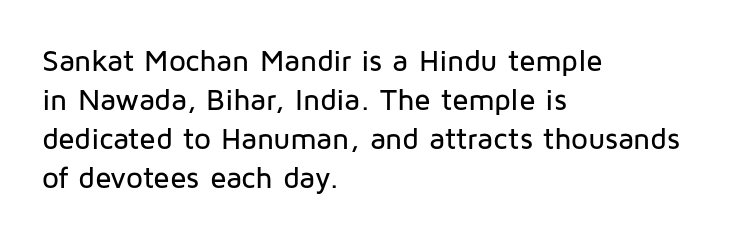
The image shows 30 px sans-serif type, upright; set left-aligned, normal line spacing (1.3x), normal letter spacing, not underlined; low stroke contrast and a medium x-height.
